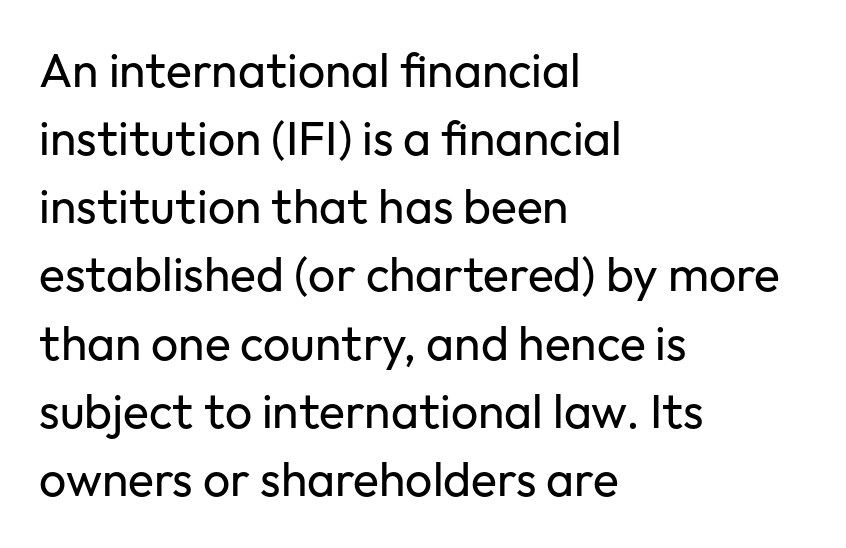
{"serif": "no", "italic": "no", "bold": "no", "weight": "regular", "width": "normal", "stroke_contrast": "low", "x_height": "medium", "monospaced": "no", "underline": "no", "align": "left", "line_spacing": "normal", "line_spacing_ratio": 1.42, "letter_spacing": "normal", "letter_spacing_em": 0.0, "glyph_px": 48}
